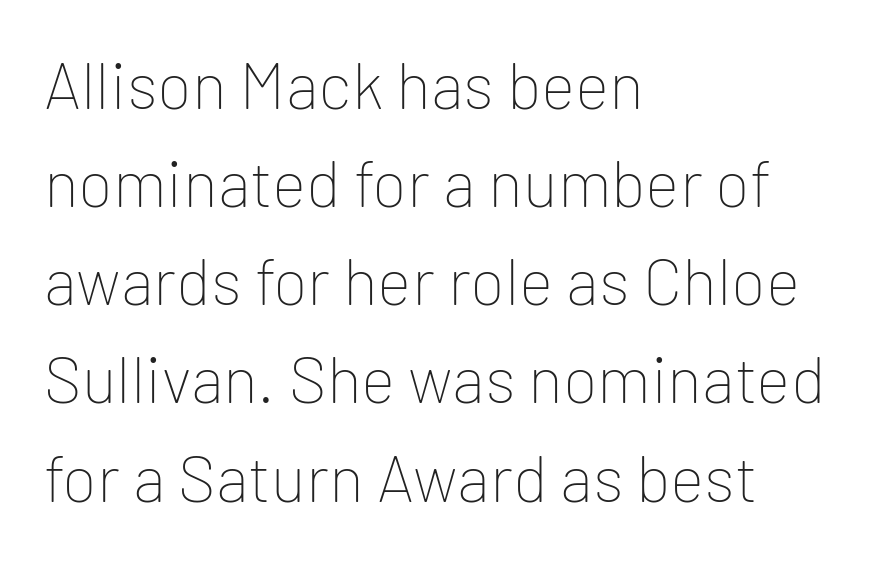
The image shows 65 px thin sans-serif type, upright; set left-aligned, normal line spacing (1.51x), normal letter spacing, not underlined; low stroke contrast and a medium x-height.
